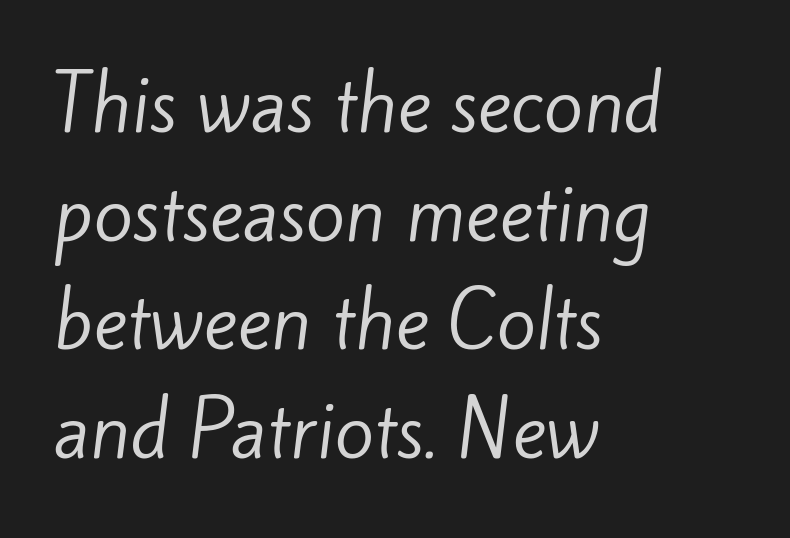
Proportional: the letters do not fall into vertical columns. A light-to-regular cut is what we see here. The space beneath each line is pristine and unruled. Nope, no serifs anywhere on these letters. Whoever set this chose a conventional vertical rhythm.
